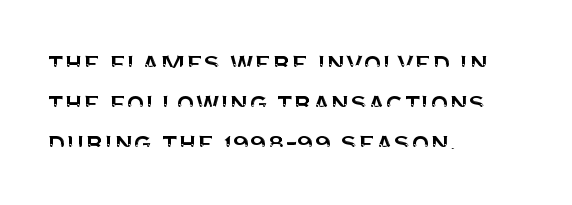
Note: no serifs on the glyphs. Glance below the letters and you will spot only blank space. Is this a fixed-width face? No — the glyphs have proportional, varying widths. No extra tracking has been applied to these lines.
